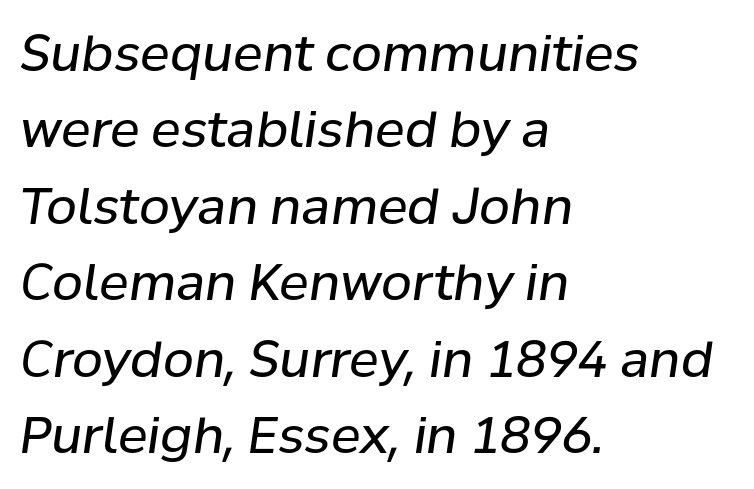
Horizontal alignment here is leftward, the default for most running prose. The foot of each line stays bare and open. Do the characters align in a grid? No, the font is proportional. Weight: in the light-to-regular range.
